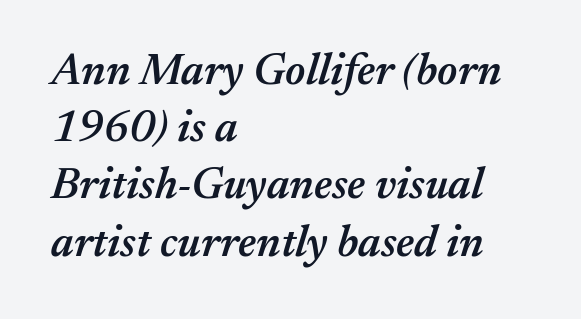
{"italic": "yes", "lean": "right", "slant_degrees": 17, "bold": "semi", "weight": "semibold", "width": "normal", "stroke_contrast": "medium", "x_height": "medium", "monospaced": "no", "underline": "no", "align": "left", "line_spacing": "normal", "line_spacing_ratio": 1.3, "letter_spacing": "normal", "letter_spacing_em": 0.0, "glyph_px": 44}
